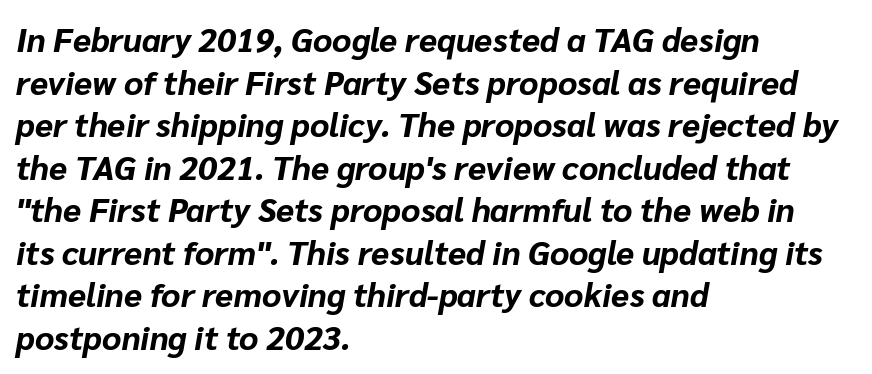
The image shows 33 px bold type, italic (leaning right); set left-aligned, normal line spacing (1.29x), normal letter spacing, not underlined; low stroke contrast and a medium x-height.
